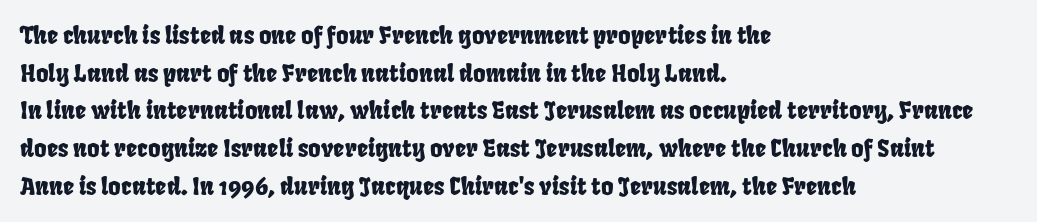
Each new line begins a customary step beneath the previous one. The tracking reads as untouched default to a designer's eye. The passage is arranged the way most books set body copy — flush left. This rendering features lettering with no underline.
